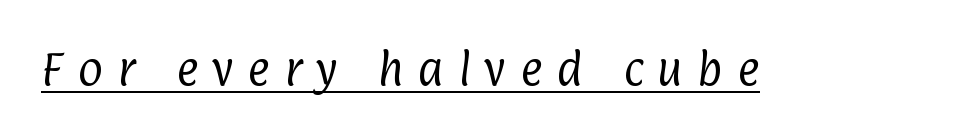
{"serif": "no", "bold": "no", "weight": "regular", "width": "condensed", "stroke_contrast": "low", "x_height": "medium", "monospaced": "no", "underline": "yes", "letter_spacing": "wide", "letter_spacing_em": 0.37, "glyph_px": 38}
